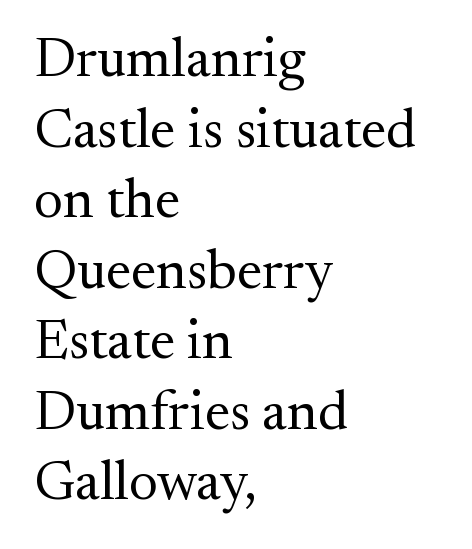
You could not count columns in this text — the font is proportionally spaced. How would I describe the line gaps? Plain and ordinary. Does extra space separate the letters? No, they use regular spacing. If you drew a line through each stem, it would be perfectly vertical.
